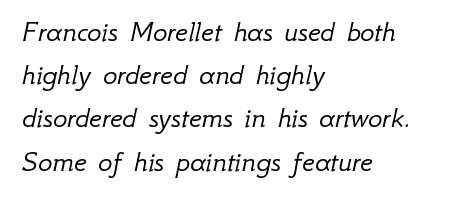
{"italic": "yes", "lean": "right", "slant_degrees": 12, "bold": "no", "weight": "light", "width": "normal", "stroke_contrast": "low", "x_height": "small", "monospaced": "no", "underline": "no", "align": "left", "line_spacing": "normal", "line_spacing_ratio": 1.44, "letter_spacing": "normal", "letter_spacing_em": 0.0, "glyph_px": 30}
